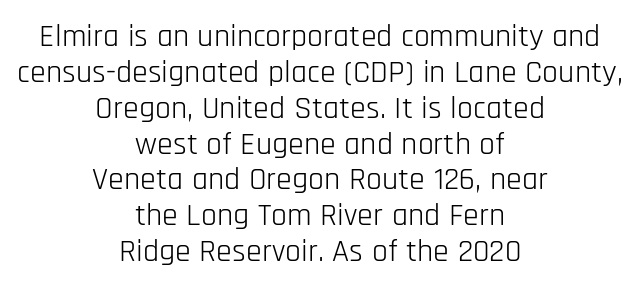
{"serif": "no", "italic": "no", "bold": "no", "weight": "light", "width": "condensed", "stroke_contrast": "low", "x_height": "large", "monospaced": "no", "underline": "no", "align": "center", "line_spacing": "tight", "line_spacing_ratio": 1.12, "letter_spacing": "normal", "letter_spacing_em": 0.0, "glyph_px": 32}
